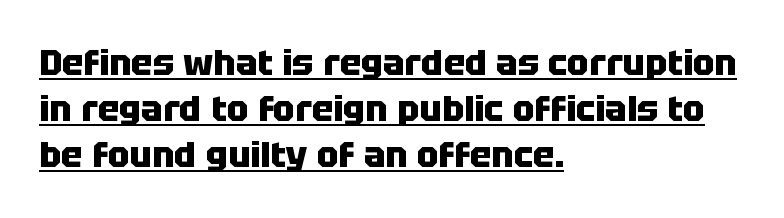
Layout note: lines flush left. Type style note: lacks serifs. The lettering is marked with a stroke running underneath it. The passage shown stacks its lines at a standard gap.
